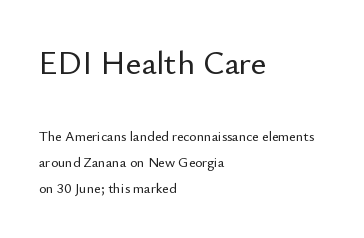
Which of the two is more prominent by size? The first, at the top. Think of a printed novel: that variable character pitch is what you see here. How are the letters spaced? Ordinarily, with no added tracking. Every row of glyphs begins at an identical x-position on the left.
